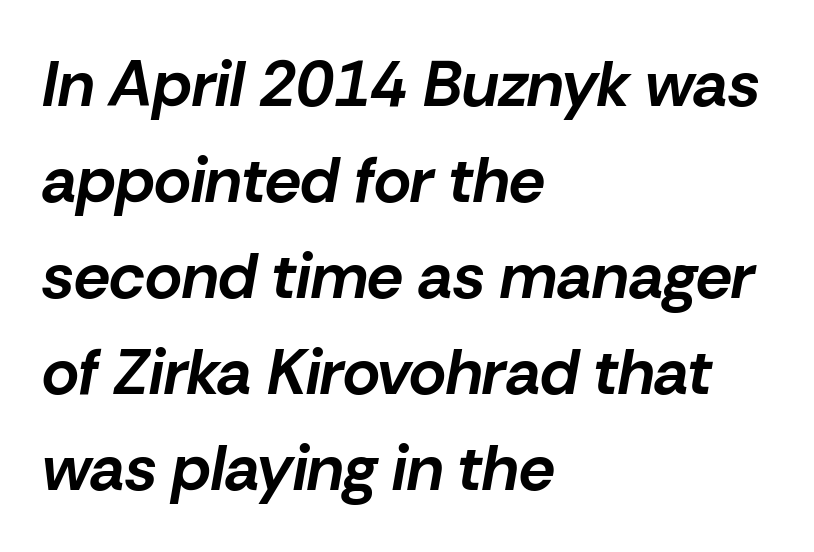
Q: Is the text bold? A: Yes.
Q: Is the text italic (slanted)? A: Yes, it leans right by about 10 degrees.
Q: Is the text underlined? A: No.
Q: How is the paragraph aligned? A: Left-aligned.
Q: Is the spacing between letters normal or unusually wide? A: Normal.
Q: Is the spacing between lines tight, normal or loose? A: Normal.
Q: Width (condensed, normal, or wide)? A: Normal.
Q: Stroke contrast? A: Low.
Q: x-height? A: Medium.
Q: Monospaced? A: No.
